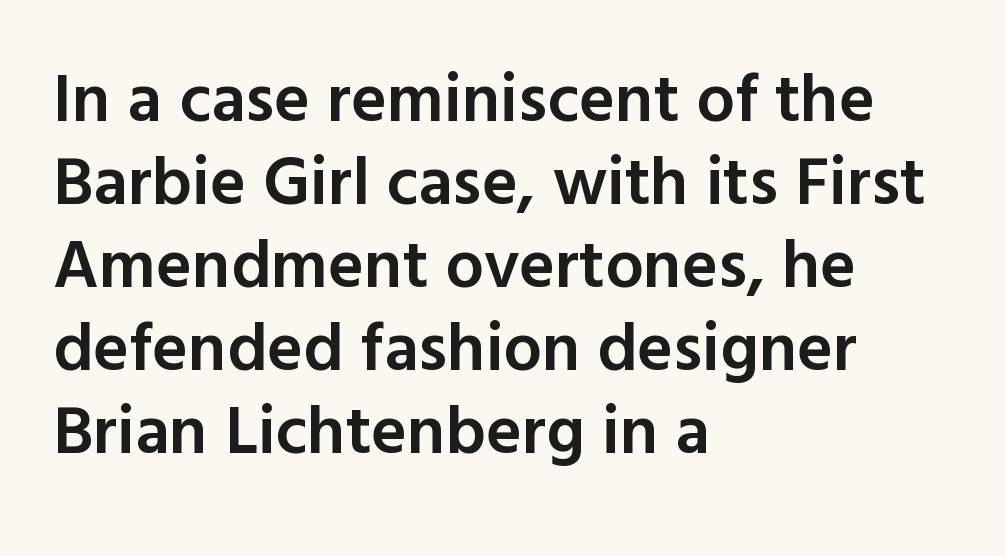
The image shows 68 px semibold sans-serif type, upright; set left-aligned, line spacing 1.22x, normal letter spacing, not underlined; a medium x-height.
